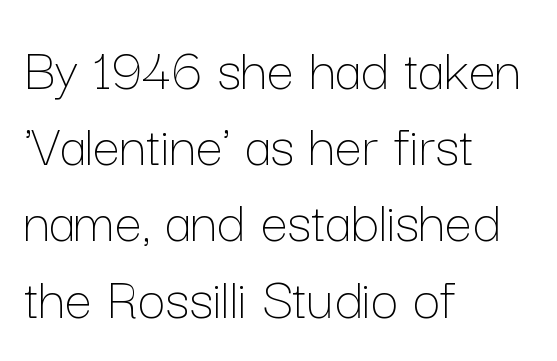
Q: Is the text bold? A: No.
Q: Is the text italic (slanted)? A: No, it is upright.
Q: Is the text underlined? A: No.
Q: How is the paragraph aligned? A: Left-aligned.
Q: Is the spacing between letters normal or unusually wide? A: Normal.
Q: Is the spacing between lines tight, normal or loose? A: Normal.
Q: Width (condensed, normal, or wide)? A: Normal.
Q: Stroke contrast? A: Low.
Q: x-height? A: Medium.
Q: Monospaced? A: No.
